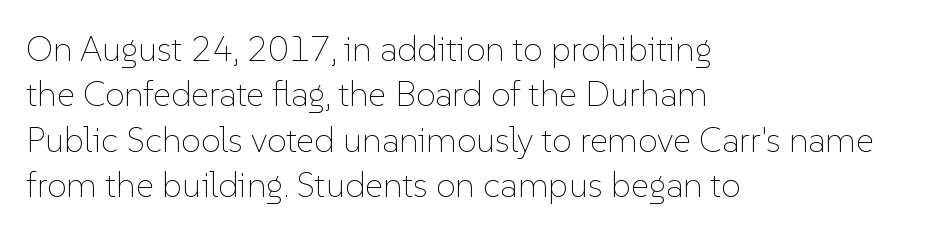
{"italic": "no", "bold": "no", "weight": "thin", "width": "normal", "stroke_contrast": "low", "x_height": "medium", "monospaced": "no", "underline": "no", "align": "left", "line_spacing": "normal", "line_spacing_ratio": 1.3, "letter_spacing": "normal", "letter_spacing_em": 0.0, "glyph_px": 35}
